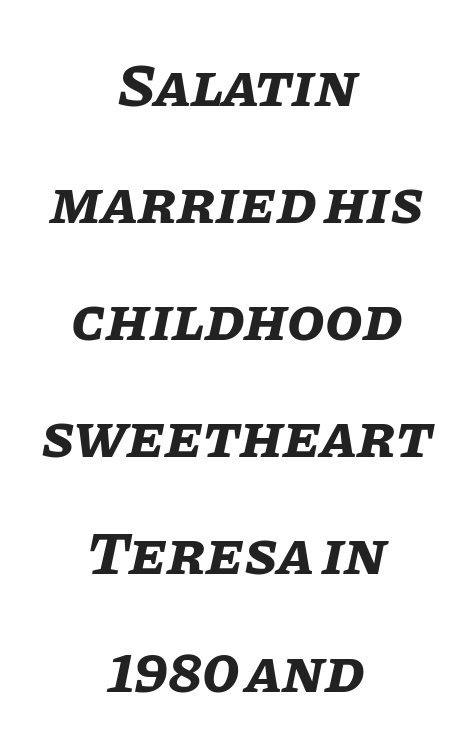
The block of text is sparse from top to bottom, with ample space between rows. A dark, heavy texture on the line: the type is bold. The type is set solid horizontally, with unmodified tracking. The glyphs look as if they've been sheared to an angle. The string is rendered with underlining switched off. The passage shown is typed in a proportional face where columns would drift.
